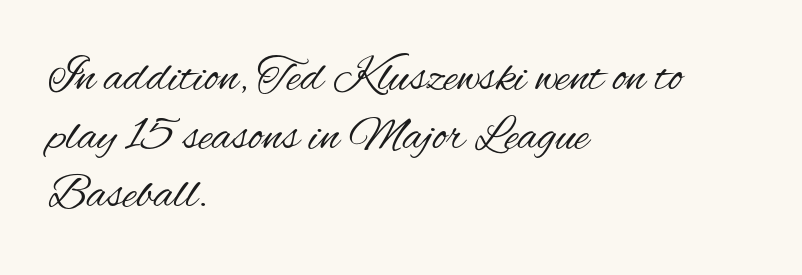
{"serif": "no", "bold": "no", "weight": "regular", "width": "condensed", "stroke_contrast": "medium", "x_height": "small", "monospaced": "no", "underline": "no", "align": "left", "line_spacing_ratio": 1.22, "letter_spacing": "normal", "letter_spacing_em": 0.0, "glyph_px": 48}
